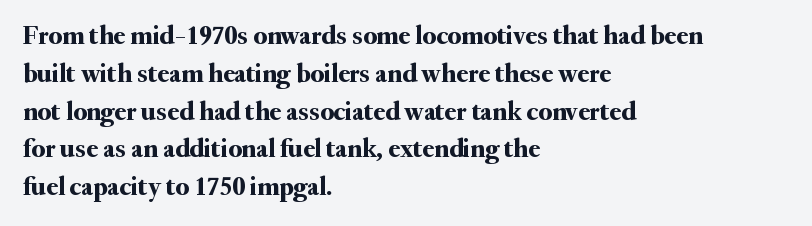
Q: Is the text italic (slanted)? A: No, it is upright.
Q: Is the text underlined? A: No.
Q: How is the paragraph aligned? A: Left-aligned.
Q: Is the spacing between letters normal or unusually wide? A: Normal.
Q: Is the spacing between lines tight, normal or loose? A: Normal.
